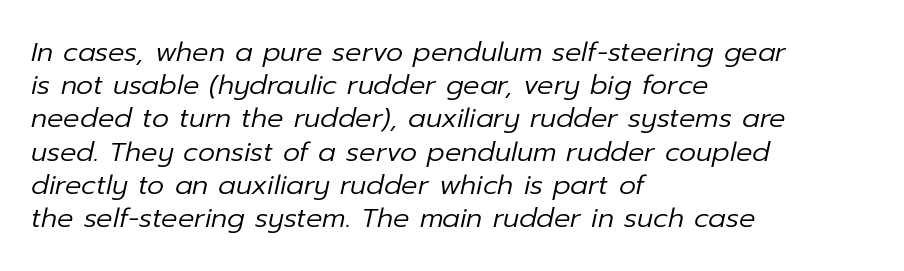
The specimen reads as italic at a glance. How are the letters spaced? Ordinarily, with no added tracking. Compared with a centered layout, this one pins lines to the left instead. Stem width sits at or under what a default text font uses. The words here are not underlined.
